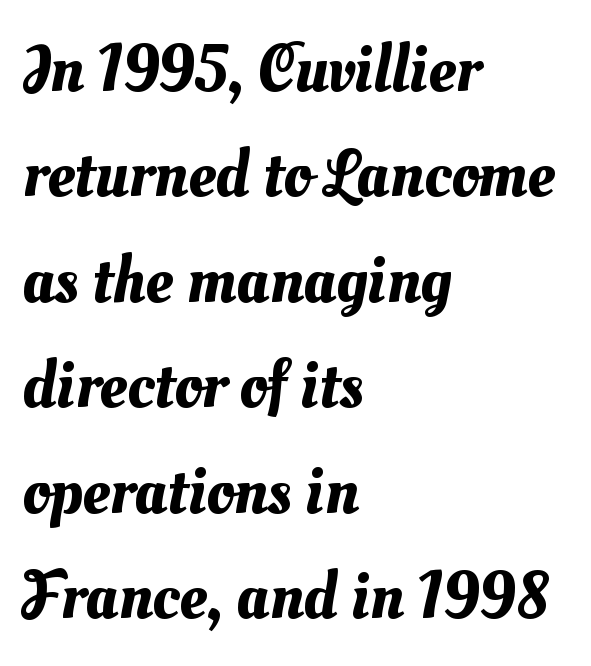
The image shows 68 px text type; set left-aligned, normal line spacing (1.55x), normal letter spacing, not underlined; medium stroke contrast and a small x-height.
